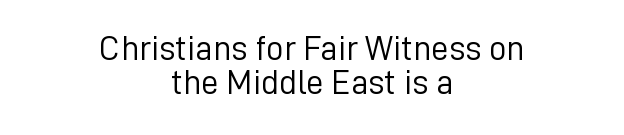
Ordinary non-slanted type is in use. Horizontal alignment here is central, giving a formal, balanced look. Compared with typical paragraphs, the rows here are closer together. These lines are rendered in a variable-pitch font.
